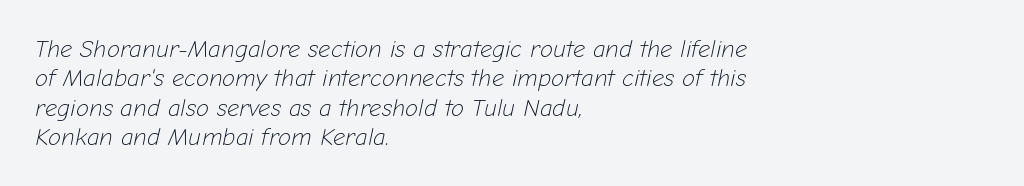
The letters sit at their default tracking, neither squeezed nor spread. The typesetter chose a ragged-right arrangement here. Does the lettering tilt? It does — this is italic. Any mark beneath the type? The region is blank.
